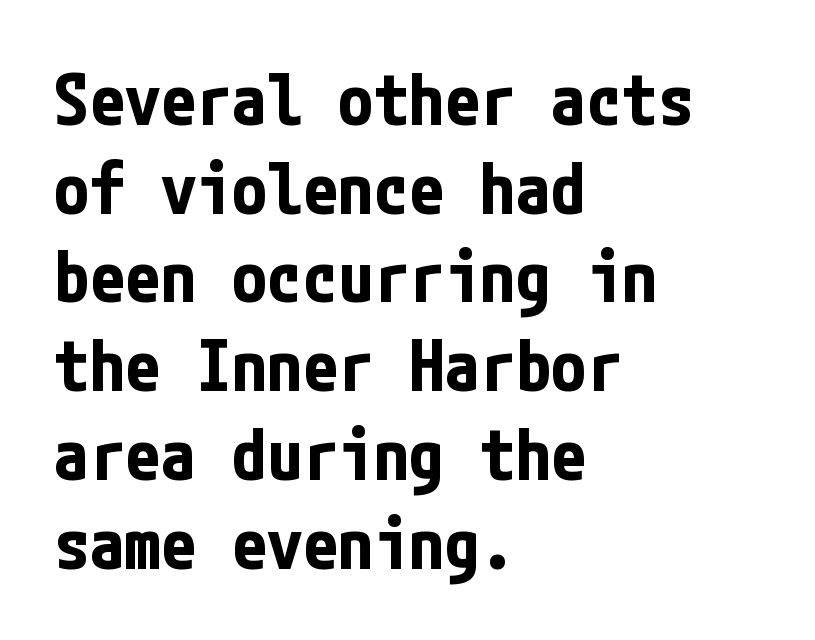
Q: Is the text bold? A: Yes.
Q: Is the text italic (slanted)? A: No, it is upright.
Q: Is the typeface a serif or a sans-serif typeface? A: Sans-serif.
Q: Is the text underlined? A: No.
Q: How is the paragraph aligned? A: Left-aligned.
Q: Is the spacing between letters normal or unusually wide? A: Normal.
Q: Is the spacing between lines tight, normal or loose? A: Normal.
Q: Width (condensed, normal, or wide)? A: Condensed.
Q: Stroke contrast? A: Low.
Q: x-height? A: Medium.
